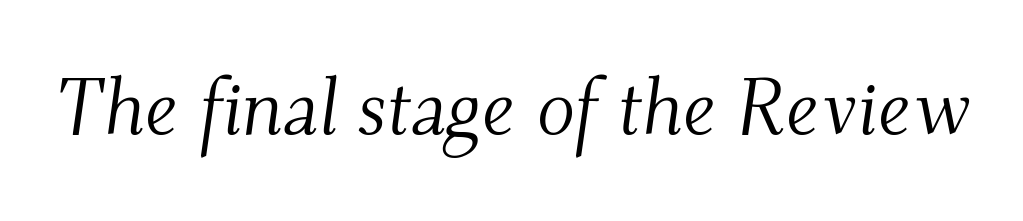
The image shows 79 px light serif type, italic (leaning right); set normal letter spacing, not underlined; medium stroke contrast and a small x-height.
